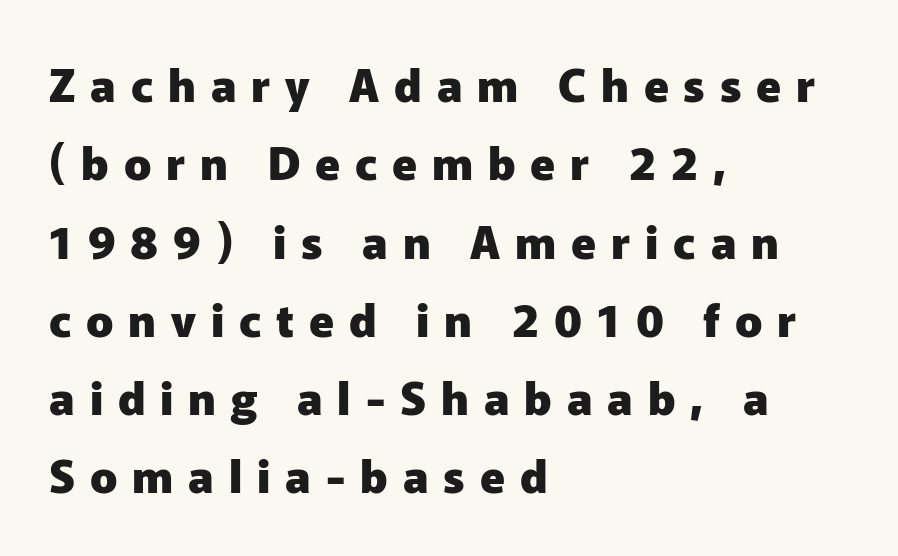
Set as a true bold cut, around the 700 mark. No italicization has been applied; the sample stays upright. The letters advance in unequal steps, a hallmark of proportional type. These lines are composed in type without serifs. These lines stack with their left ends in a neat column.
